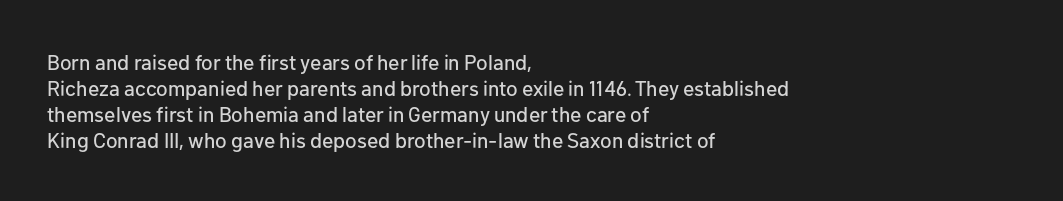
{"italic": "no", "underline": "no", "align": "left", "line_spacing_ratio": 1.24, "letter_spacing": "normal", "letter_spacing_em": 0.0, "glyph_px": 21}
